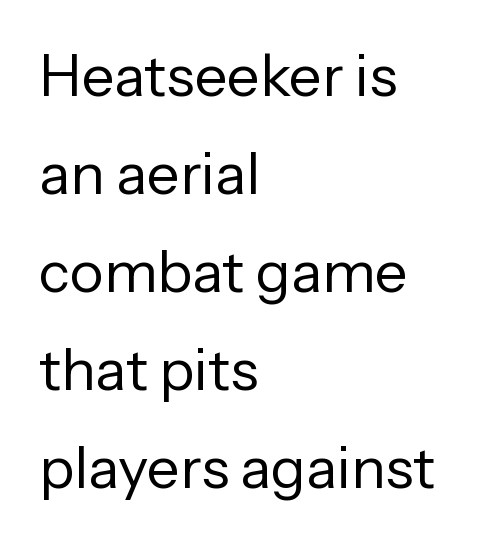
Q: Is the text bold? A: No.
Q: Is the text italic (slanted)? A: No, it is upright.
Q: Is the typeface a serif or a sans-serif typeface? A: Sans-serif.
Q: Is the text underlined? A: No.
Q: How is the paragraph aligned? A: Left-aligned.
Q: Is the spacing between letters normal or unusually wide? A: Normal.
Q: Is the spacing between lines tight, normal or loose? A: Normal.
Q: Width (condensed, normal, or wide)? A: Normal.
Q: Stroke contrast? A: Low.
Q: x-height? A: Medium.
Q: Monospaced? A: No.
